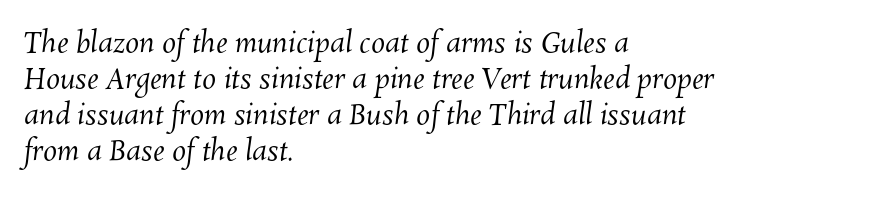
Note the varied advance widths — an 'i' is clearly narrower than an 'm'. Bold? No — there's no thickening of the strokes. Unmarked baselines from the first word to the last. Standard letterfit; no display-style spreading of the glyphs. Vertical spacing — default.
